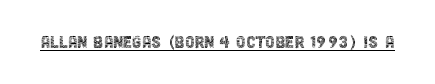
Italic: no, the glyphs are upright roman. You can see a thin bar hugging the bottom of the glyphs. Nothing heavy about these letters — not bold at all. Look at the tracking — it's just the regular setting, nothing added.
